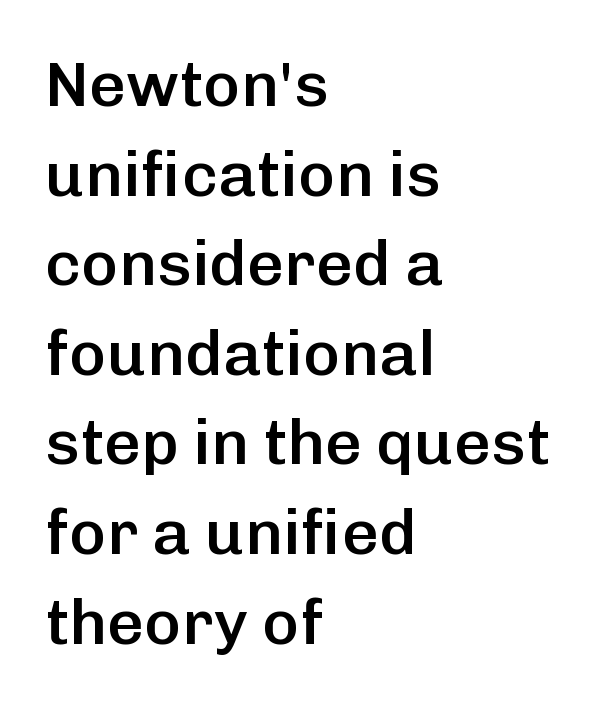
Spacing between characters is what you'd get straight out of the box. Proportional: the letters do not fall into vertical columns. These lines were composed using upright roman letters. Each line starts at the same left margin while the right side varies.
